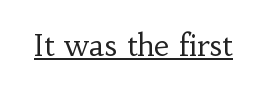
{"serif": "yes", "italic": "no", "bold": "no", "weight": "regular", "width": "normal", "stroke_contrast": "low", "x_height": "small", "monospaced": "no", "underline": "yes", "letter_spacing": "normal", "letter_spacing_em": 0.0, "glyph_px": 30}
